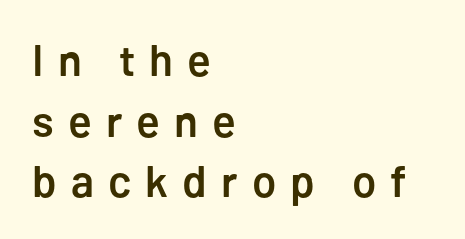
These lines are set flush left with a ragged right edge. Every letter is mildly thick-stroked: semibold rather than bold. Regarding serifs, this sample does without them. Posture: straight, roman, zero tilt. Spacing verdict: proportional, widths tailored to each character.
